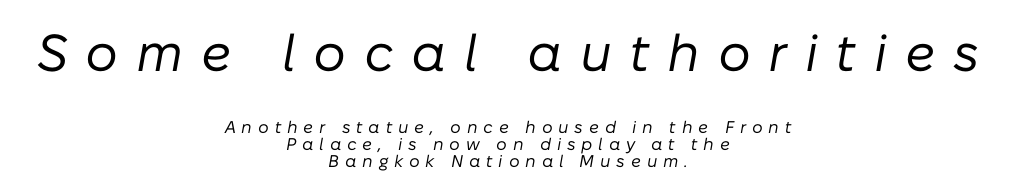
Q: Is the text bold? A: No.
Q: Is the text italic (slanted)? A: Yes, it leans right by about 10 degrees.
Q: Is the text underlined? A: No.
Q: How is the paragraph aligned? A: Centered.
Q: Is the spacing between letters normal or unusually wide? A: Unusually wide.
Q: Is the spacing between lines tight, normal or loose? A: Tight.
Q: Which block of text is set in a larger size, the first (top) or the second (bottom)? A: The first (top) one.
Q: Width (condensed, normal, or wide)? A: Normal.
Q: Stroke contrast? A: Low.
Q: x-height? A: Medium.
Q: Monospaced? A: No.
